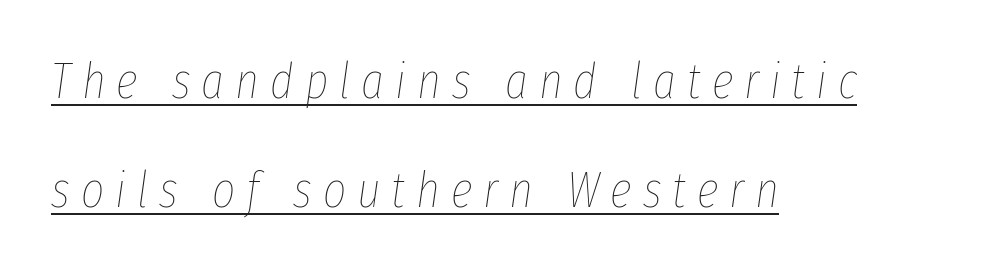
{"italic": "yes", "lean": "right", "slant_degrees": 8, "bold": "no", "weight": "thin", "width": "condensed", "stroke_contrast": "low", "x_height": "medium", "monospaced": "no", "underline": "yes", "align": "left", "line_spacing": "loose", "line_spacing_ratio": 2.19, "letter_spacing": "wide", "letter_spacing_em": 0.22, "glyph_px": 50}
